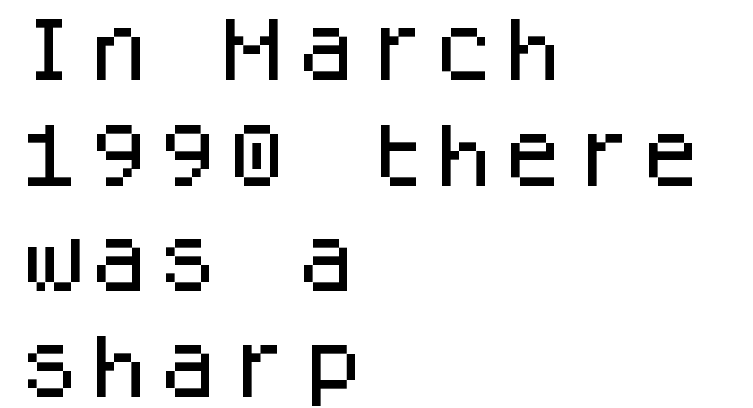
The image shows 69 px sans-serif type, upright, monospaced; set left-aligned, normal line spacing (1.53x), normal letter spacing, not underlined; low stroke contrast and a large x-height.
